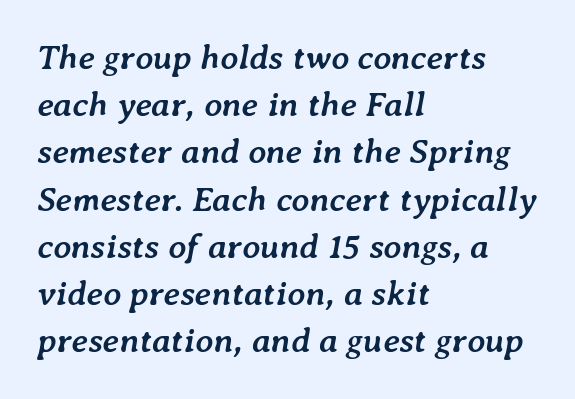
The image shows 35 px semibold type, italic (leaning right); set left-aligned, normal line spacing (1.35x), normal letter spacing, not underlined; low stroke contrast and a medium x-height.
